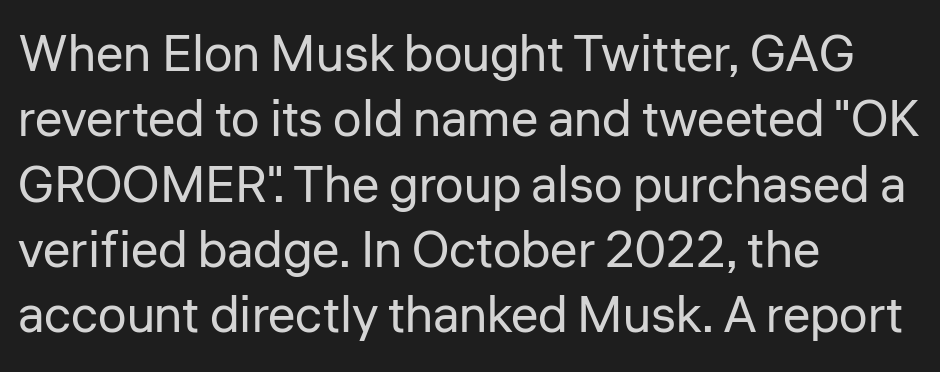
{"serif": "no", "italic": "no", "bold": "no", "weight": "regular", "width": "normal", "stroke_contrast": "low", "x_height": "medium", "monospaced": "no", "underline": "no", "align": "left", "line_spacing": "normal", "line_spacing_ratio": 1.28, "letter_spacing": "normal", "letter_spacing_em": 0.0, "glyph_px": 51}
